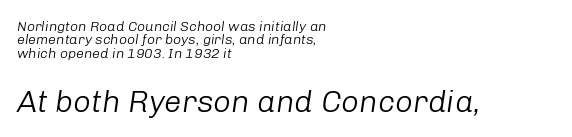
The image shows 31 px light type, italic (leaning right); set left-aligned, tight line spacing (0.95x), normal letter spacing, not underlined; the second (bottom) block is 2.21x larger; low stroke contrast and a medium x-height.
